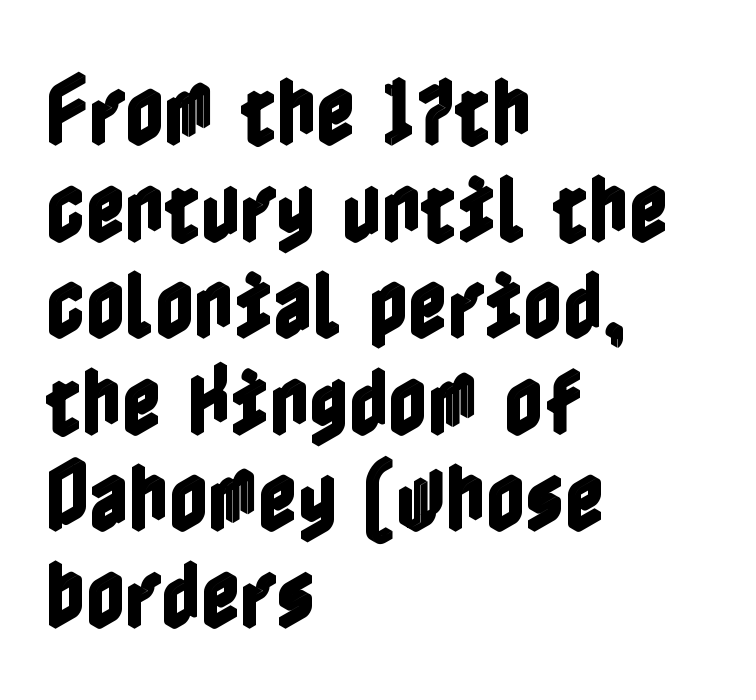
{"italic": "no", "width": "condensed", "x_height": "medium", "underline": "no", "align": "left", "line_spacing": "normal", "line_spacing_ratio": 1.27, "letter_spacing": "normal", "letter_spacing_em": 0.0, "glyph_px": 76}
